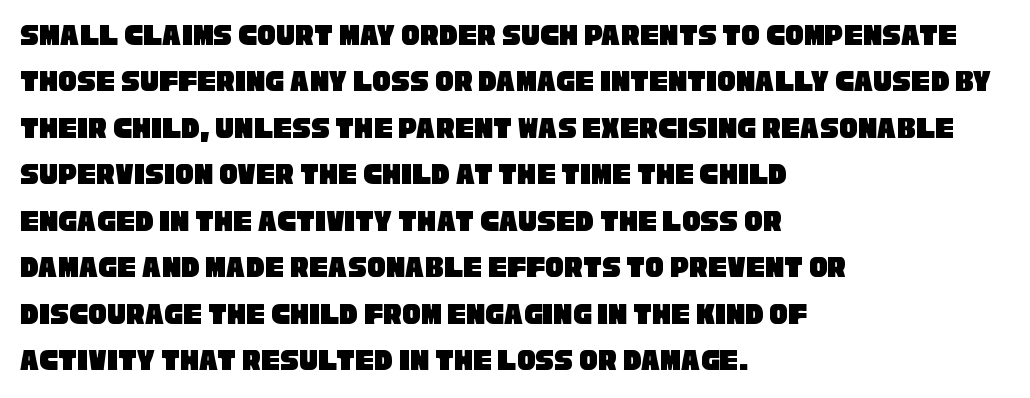
The glyphs are unaccompanied by any horizontal stroke below them. A typesetter would call this leading conventional body-copy spacing. Note the varied advance widths — an 'i' is clearly narrower than an 'm'. Left-aligned paragraph, ragged on the right. The rendering keeps characters at their native spacing. Letterform terminals end flat and unadorned throughout the passage.
